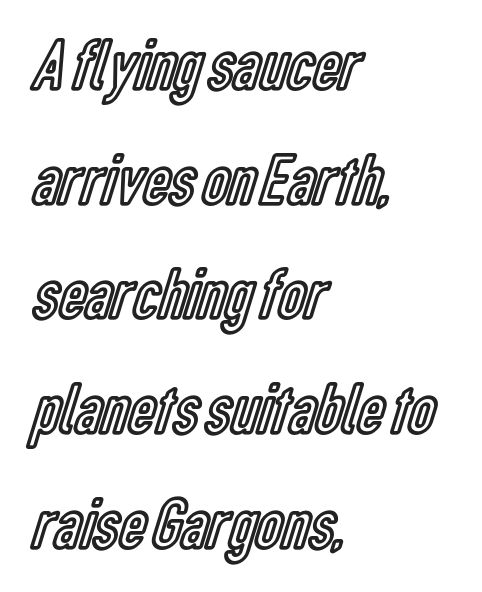
Only glyphs here, with clear space below each row. The leading is moderate, giving the passage an even texture. Left-aligned paragraph, ragged on the right. No extra tracking has been applied to these lines.
